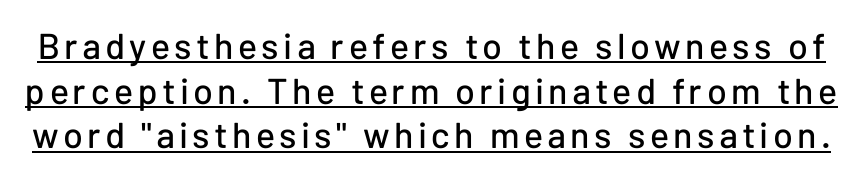
The image shows 36 px sans-serif type, upright; set line spacing 1.24x, underlined; low stroke contrast and a medium x-height.
